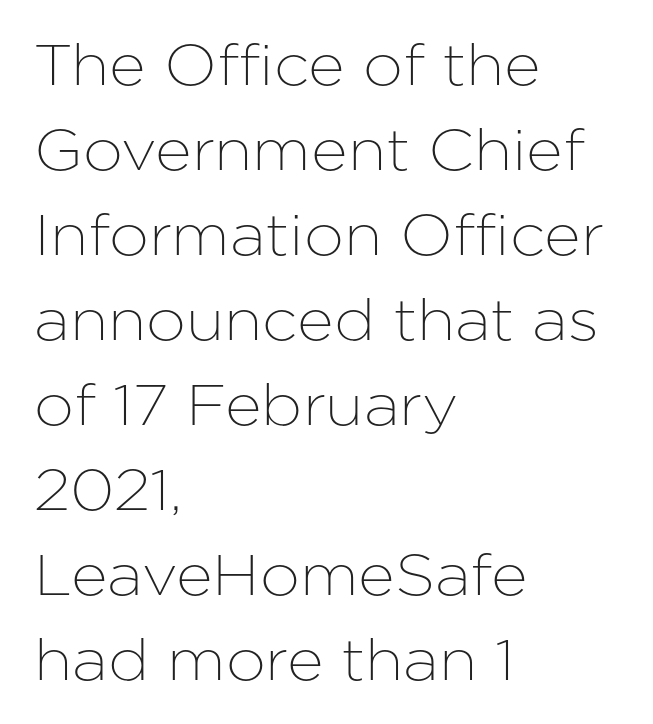
{"serif": "no", "italic": "no", "width": "normal", "stroke_contrast": "low", "x_height": "medium", "monospaced": "no", "underline": "no", "align": "left", "line_spacing": "normal", "line_spacing_ratio": 1.49, "letter_spacing": "normal", "letter_spacing_em": 0.0, "glyph_px": 57}
